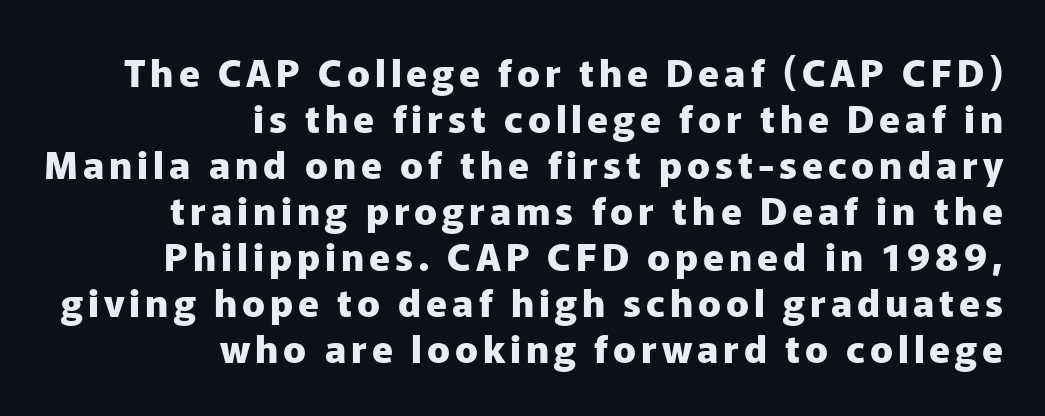
{"serif": "no", "italic": "no", "bold": "yes", "weight": "heavy", "width": "normal", "stroke_contrast": "low", "x_height": "medium", "monospaced": "no", "underline": "no", "align": "right", "line_spacing_ratio": 1.21, "glyph_px": 38}
